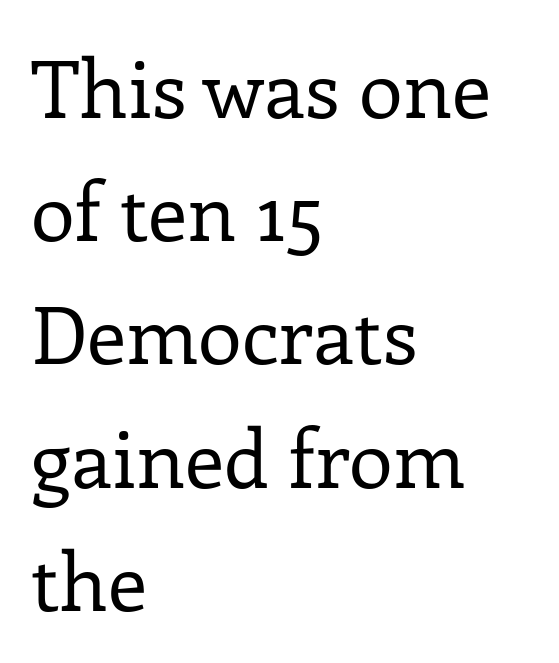
Q: Is the text bold? A: No.
Q: Is the text italic (slanted)? A: No, it is upright.
Q: Is the typeface a serif or a sans-serif typeface? A: Serif.
Q: Is the text underlined? A: No.
Q: How is the paragraph aligned? A: Left-aligned.
Q: Is the spacing between letters normal or unusually wide? A: Normal.
Q: Is the spacing between lines tight, normal or loose? A: Normal.
Q: Width (condensed, normal, or wide)? A: Normal.
Q: Stroke contrast? A: Low.
Q: x-height? A: Medium.
Q: Monospaced? A: No.
